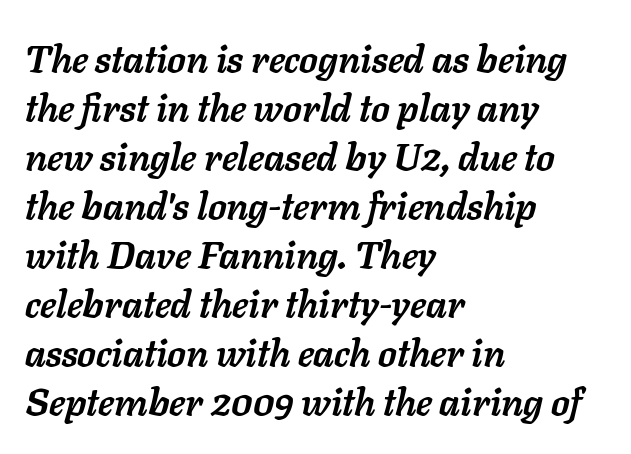
{"italic": "yes", "lean": "right", "slant_degrees": 11, "bold": "yes", "weight": "semibold", "width": "normal", "stroke_contrast": "low", "x_height": "medium", "monospaced": "no", "underline": "no", "align": "left", "line_spacing": "normal", "line_spacing_ratio": 1.29, "letter_spacing": "normal", "letter_spacing_em": 0.0, "glyph_px": 38}
